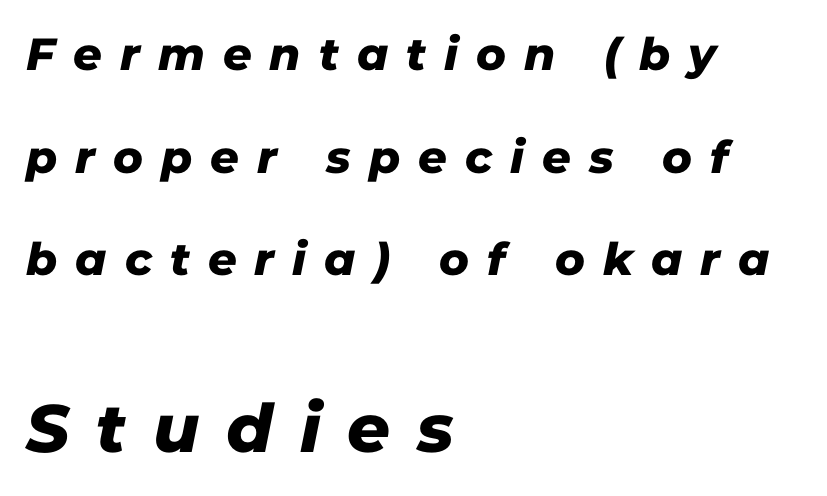
Whoever set this chose breathing room over compactness in the vertical rhythm. You could not count columns in this text — the font is proportionally spaced. The passage shown is typeset with a sans-serif family. The second block has been scaled up relative to the first. Decoration check: the copy has no underline. Compared with a centered layout, this one pins lines to the left instead.
